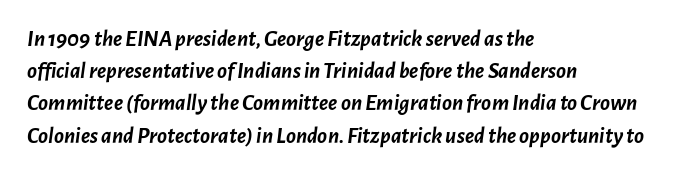
{"italic": "yes", "lean": "right", "slant_degrees": 7, "bold": "yes", "underline": "no", "align": "left", "line_spacing": "normal", "line_spacing_ratio": 1.4, "letter_spacing": "normal", "letter_spacing_em": 0.0, "glyph_px": 23}
